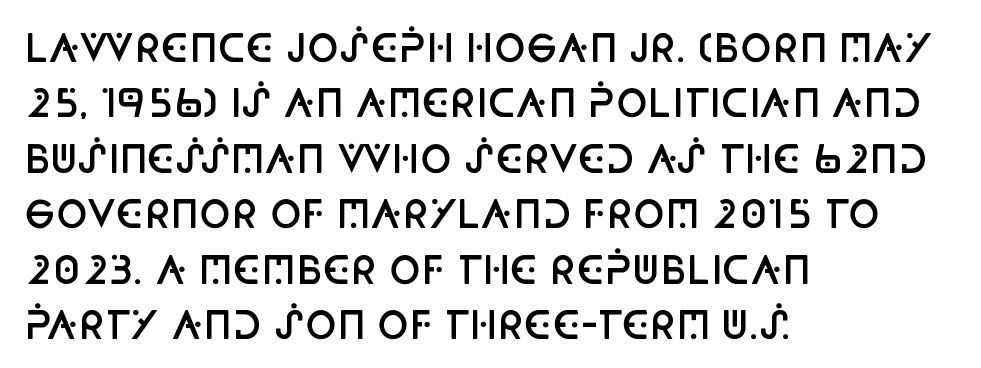
Q: Is the text bold? A: Semi-bold.
Q: Is the text italic (slanted)? A: No, it is upright.
Q: Is the typeface a serif or a sans-serif typeface? A: Sans-serif.
Q: Is the text underlined? A: No.
Q: How is the paragraph aligned? A: Left-aligned.
Q: Is the spacing between letters normal or unusually wide? A: Normal.
Q: Is the spacing between lines tight, normal or loose? A: Normal.
Q: Width (condensed, normal, or wide)? A: Condensed.
Q: Stroke contrast? A: Low.
Q: x-height? A: Large.
Q: Monospaced? A: No.
